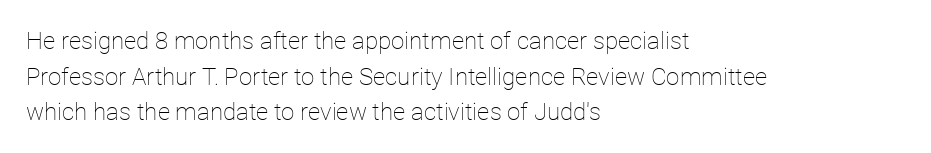
No italicization has been applied; the sample stays upright. Each line starts at the same left margin while the right side varies. Weight: regular or lighter. Compared with typical paragraphs, the rows here are spaced about the same. No extra tracking has been applied to these lines. Any mark beneath the type? The region is blank.
